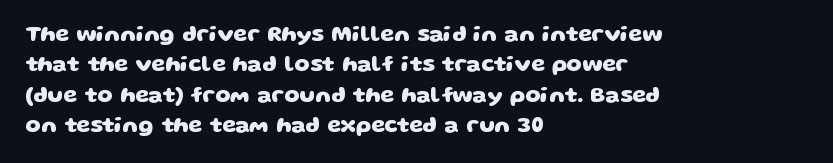
The typesetting leans heavy: a genuine bold. These lines keep a tight, regular rhythm from letter to letter. Regarding leading, the lines here are spaced in the standard way. Each line starts at the same left margin while the right side varies. Any mark beneath the type? The region is blank.
